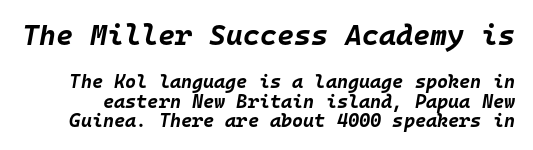
Leading: reduced. This rendering features lettering with no underline. No extra tracking has been applied to these lines. The sample has been set heavy, in full bold. The rendering applies a slant to the glyphs.
